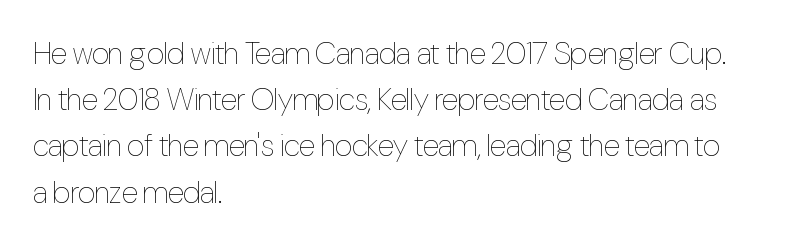
Horizontally, the lines are justified to the leading edge only. You could not count columns in this text — the font is proportionally spaced. Check under the words: just untouched page. Italic: no, the glyphs are upright roman. Weight: not bold — regular or lighter.
